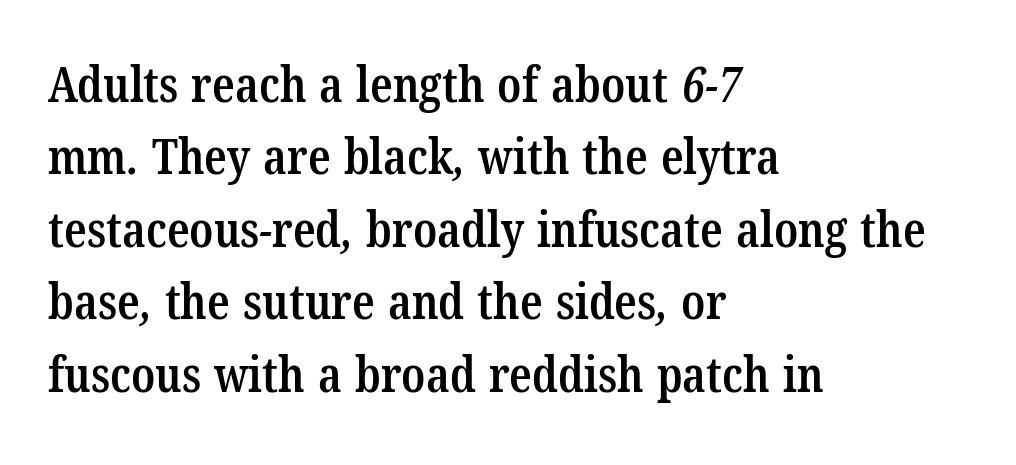
Q: Is the text bold? A: Semi-bold.
Q: Is the typeface a serif or a sans-serif typeface? A: Serif.
Q: Is the text underlined? A: No.
Q: How is the paragraph aligned? A: Left-aligned.
Q: Is the spacing between letters normal or unusually wide? A: Normal.
Q: Is the spacing between lines tight, normal or loose? A: Normal.
Q: Width (condensed, normal, or wide)? A: Condensed.
Q: Stroke contrast? A: Low.
Q: x-height? A: Medium.
Q: Monospaced? A: No.
